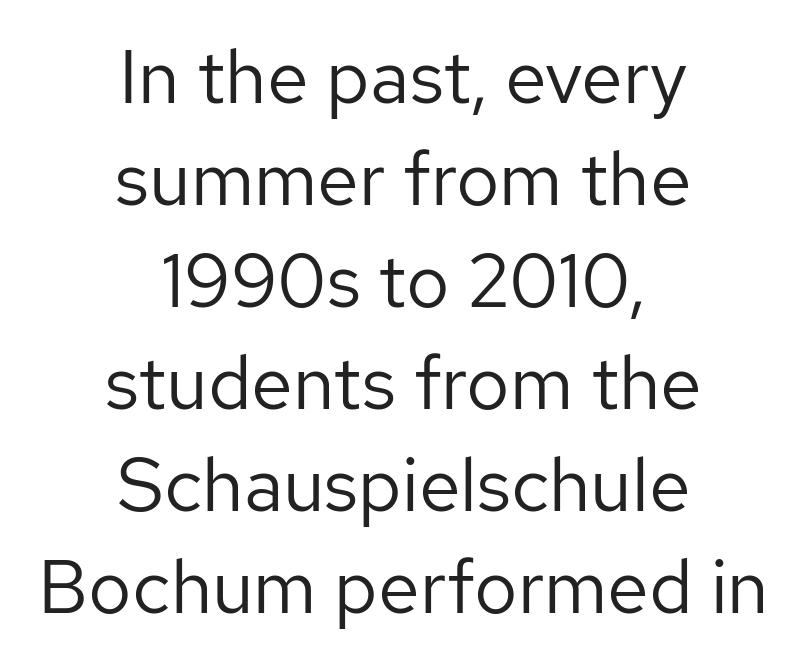
The image shows 75 px regular-weight sans-serif type, upright; set centered, normal line spacing (1.36x), normal letter spacing, not underlined; low stroke contrast and a medium x-height.
